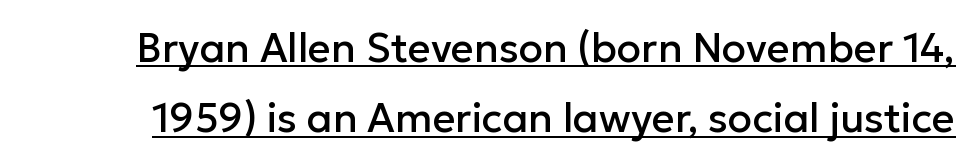
Q: Is the text italic (slanted)? A: No, it is upright.
Q: Is the typeface a serif or a sans-serif typeface? A: Sans-serif.
Q: Is the text underlined? A: Yes.
Q: Is the spacing between letters normal or unusually wide? A: Normal.
Q: Width (condensed, normal, or wide)? A: Normal.
Q: Stroke contrast? A: Low.
Q: x-height? A: Medium.
Q: Monospaced? A: No.
